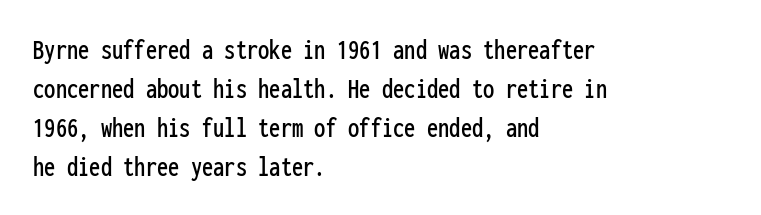
The image shows 30 px condensed sans-serif type, upright, monospaced; set left-aligned, normal line spacing (1.3x), normal letter spacing, not underlined; low stroke contrast and a medium x-height.
